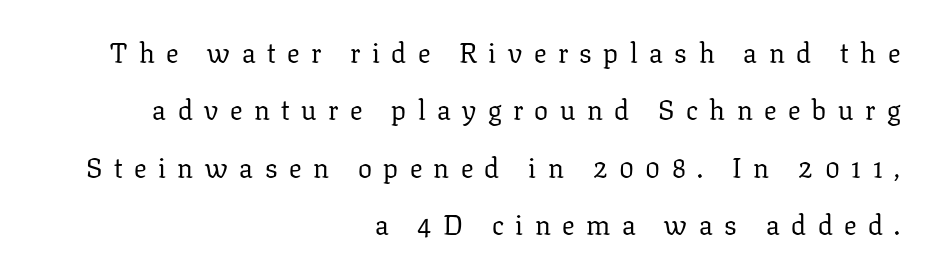
The image shows 28 px regular-weight serif type, upright; set right-aligned, loose line spacing (2.05x), unusually wide letter spacing (+0.41 em), not underlined; low stroke contrast and a medium x-height.
